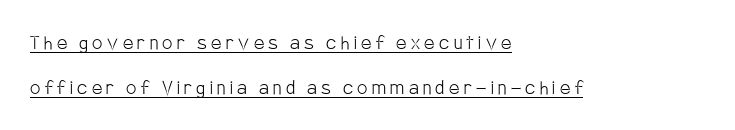
{"italic": "no", "bold": "no", "underline": "yes", "align": "left", "line_spacing": "loose", "line_spacing_ratio": 1.97, "glyph_px": 23}
